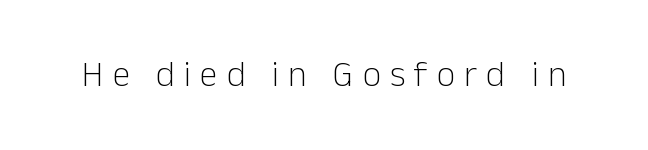
{"serif": "no", "italic": "no", "bold": "no", "weight": "light", "width": "normal", "stroke_contrast": "low", "x_height": "medium", "monospaced": "no", "underline": "no", "letter_spacing": "wide", "letter_spacing_em": 0.25, "glyph_px": 36}
